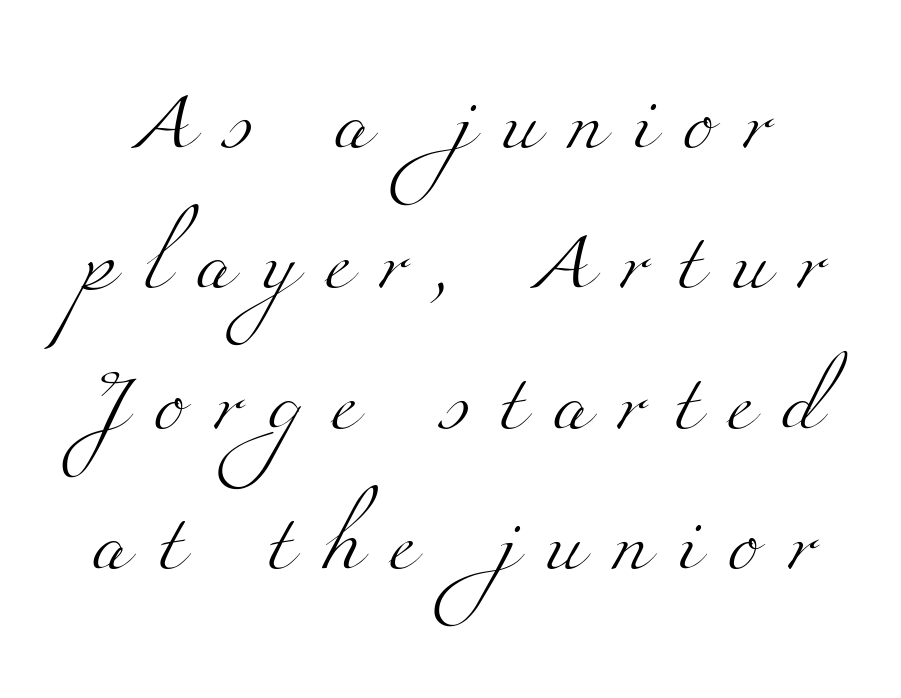
The image shows 58 px light, wide type; set loose line spacing (2.42x), unusually wide letter spacing (+0.5 em), not underlined; medium stroke contrast and a small x-height.
